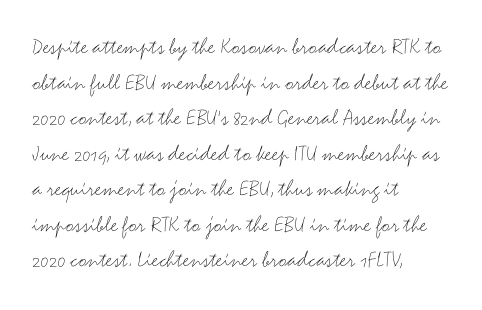
The image shows 24 px text type; set left-aligned, normal line spacing (1.48x), normal letter spacing, not underlined.
